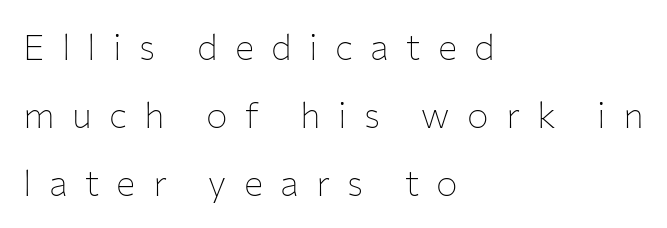
Q: Is the text bold? A: No.
Q: Is the text italic (slanted)? A: No, it is upright.
Q: Is the typeface a serif or a sans-serif typeface? A: Sans-serif.
Q: Is the text underlined? A: No.
Q: How is the paragraph aligned? A: Left-aligned.
Q: Is the spacing between letters normal or unusually wide? A: Unusually wide.
Q: Width (condensed, normal, or wide)? A: Normal.
Q: Stroke contrast? A: Low.
Q: x-height? A: Medium.
Q: Monospaced? A: No.
